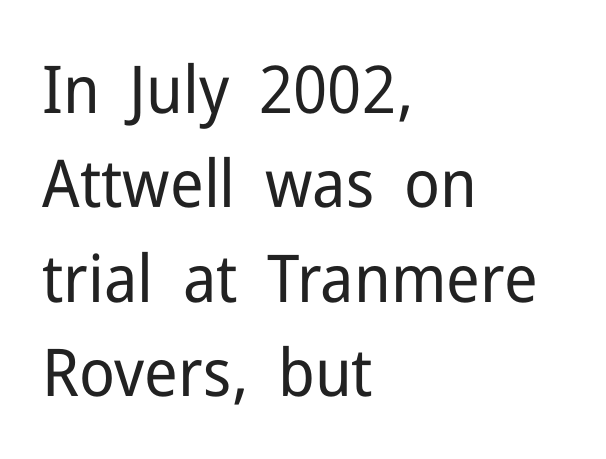
{"serif": "no", "italic": "no", "bold": "no", "weight": "regular", "width": "normal", "stroke_contrast": "low", "x_height": "medium", "monospaced": "no", "underline": "no", "align": "left", "line_spacing": "normal", "line_spacing_ratio": 1.43, "letter_spacing": "normal", "letter_spacing_em": 0.0, "glyph_px": 66}
